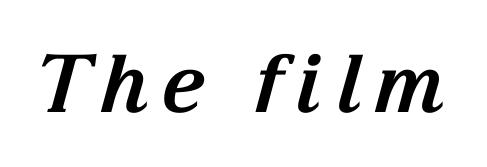
The image shows 80 px bold serif type, italic (leaning right); set not underlined; medium stroke contrast and a medium x-height.
